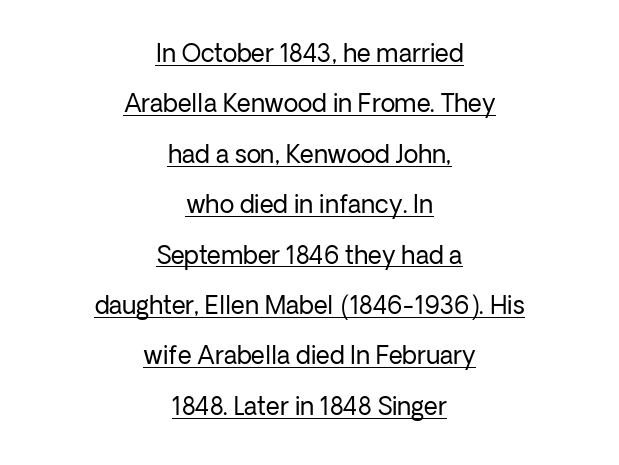
The image shows 24 px text type, upright; set centered, loose line spacing (2.1x), normal letter spacing, underlined.
